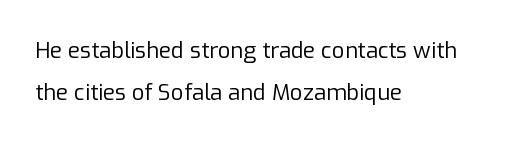
Is the block centered? No — it sits flush against the left margin. Inter-character spacing is left at the font's built-in metrics. The zone under the glyphs is completely vacant. Weight: regular or lighter. The type sits square on the baseline with zero lean. The block of text is sparse from top to bottom, with ample space between rows.
